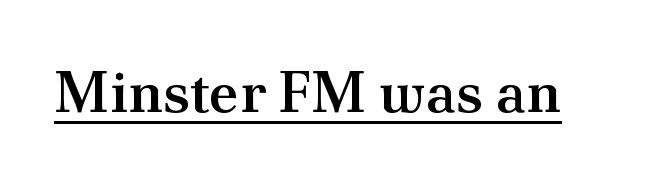
Q: Is the text bold? A: Semi-bold.
Q: Is the text italic (slanted)? A: No, it is upright.
Q: Is the typeface a serif or a sans-serif typeface? A: Serif.
Q: Is the text underlined? A: Yes.
Q: Is the spacing between letters normal or unusually wide? A: Normal.
Q: Width (condensed, normal, or wide)? A: Normal.
Q: Stroke contrast? A: Medium.
Q: x-height? A: Small.
Q: Monospaced? A: No.
